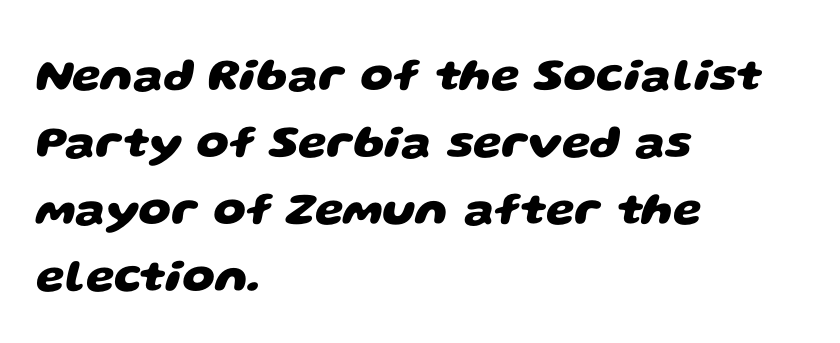
Q: Is the text bold? A: Yes.
Q: Is the typeface a serif or a sans-serif typeface? A: Sans-serif.
Q: Is the text underlined? A: No.
Q: How is the paragraph aligned? A: Left-aligned.
Q: Is the spacing between letters normal or unusually wide? A: Normal.
Q: Is the spacing between lines tight, normal or loose? A: Normal.
Q: Width (condensed, normal, or wide)? A: Wide.
Q: Stroke contrast? A: Low.
Q: x-height? A: Large.
Q: Monospaced? A: No.
